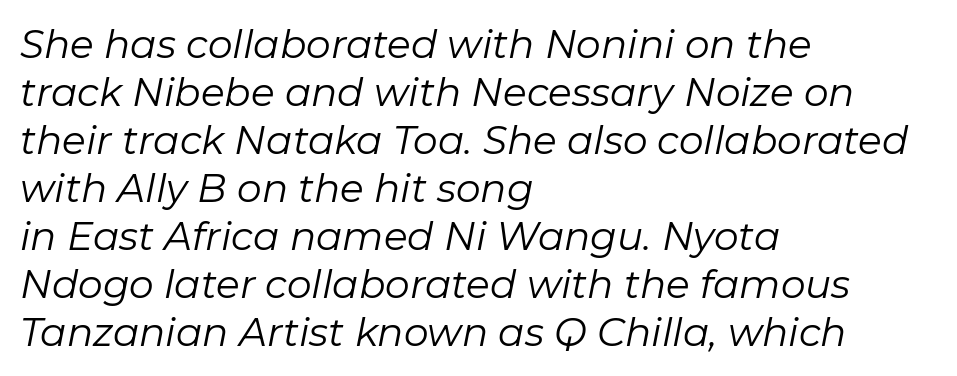
Q: Is the text bold? A: No.
Q: Is the text italic (slanted)? A: Yes, it leans right by about 11 degrees.
Q: Is the text underlined? A: No.
Q: How is the paragraph aligned? A: Left-aligned.
Q: Is the spacing between letters normal or unusually wide? A: Normal.
Q: Width (condensed, normal, or wide)? A: Normal.
Q: Stroke contrast? A: Low.
Q: x-height? A: Medium.
Q: Monospaced? A: No.
